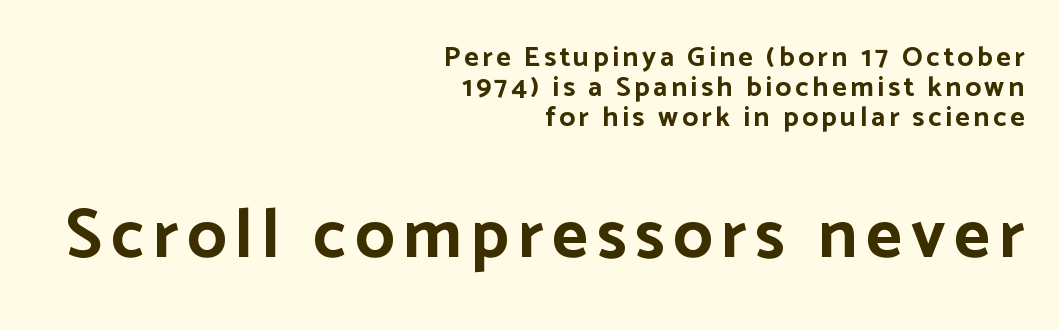
Look at the bottom of the vertical strokes: they stop flat, with no serifs. The lines are packed closely together with very little leading. Heavy-handed strokes throughout: this text is bold. Notice how the stems are strictly vertical — no italics here.
